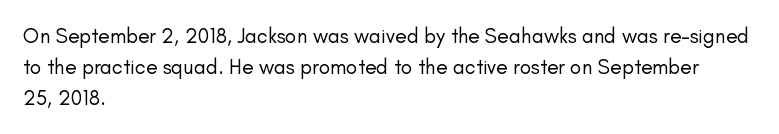
Q: Is the text bold? A: No.
Q: Is the text italic (slanted)? A: No, it is upright.
Q: Is the text underlined? A: No.
Q: How is the paragraph aligned? A: Left-aligned.
Q: Is the spacing between letters normal or unusually wide? A: Normal.
Q: Is the spacing between lines tight, normal or loose? A: Normal.
